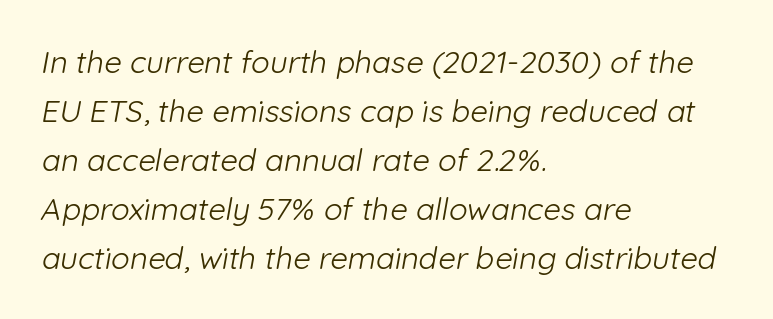
Q: Is the text bold? A: No.
Q: Is the typeface a serif or a sans-serif typeface? A: Sans-serif.
Q: Is the text underlined? A: No.
Q: How is the paragraph aligned? A: Left-aligned.
Q: Is the spacing between letters normal or unusually wide? A: Normal.
Q: Is the spacing between lines tight, normal or loose? A: Normal.
Q: Width (condensed, normal, or wide)? A: Normal.
Q: Stroke contrast? A: Low.
Q: x-height? A: Medium.
Q: Monospaced? A: No.
